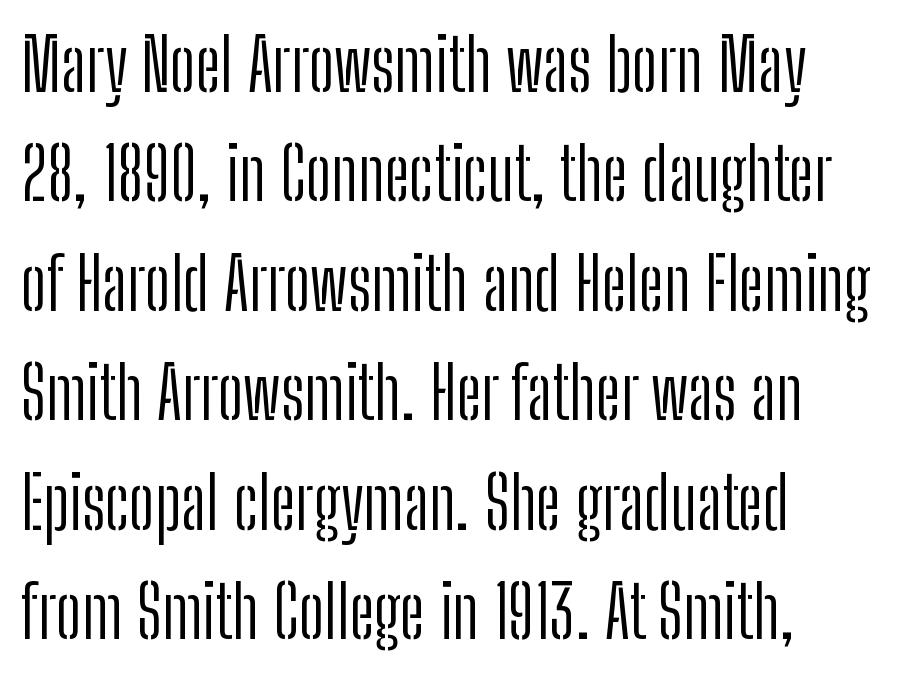
{"serif": "no", "italic": "no", "bold": "no", "weight": "light", "width": "condensed", "stroke_contrast": "low", "x_height": "medium", "monospaced": "no", "underline": "no", "align": "left", "line_spacing": "normal", "line_spacing_ratio": 1.52, "letter_spacing": "normal", "letter_spacing_em": 0.0, "glyph_px": 72}
